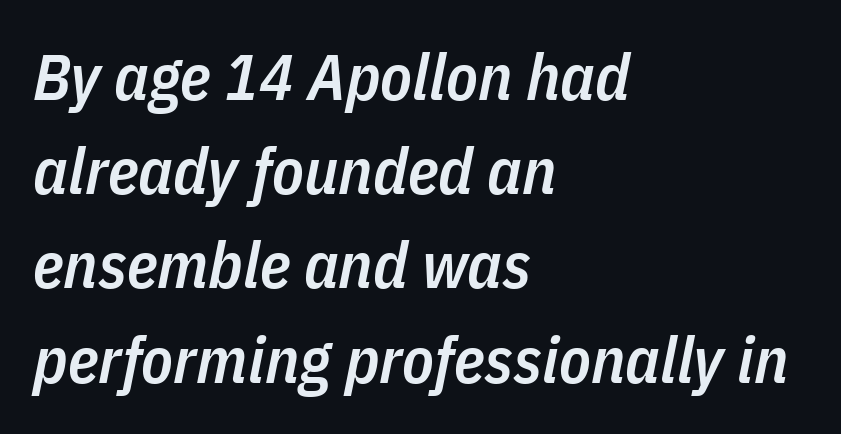
Q: Is the text bold? A: Semi-bold.
Q: Is the text italic (slanted)? A: Yes, it leans right by about 11 degrees.
Q: Is the text underlined? A: No.
Q: How is the paragraph aligned? A: Left-aligned.
Q: Is the spacing between letters normal or unusually wide? A: Normal.
Q: Is the spacing between lines tight, normal or loose? A: Normal.
Q: Width (condensed, normal, or wide)? A: Condensed.
Q: Stroke contrast? A: Low.
Q: x-height? A: Medium.
Q: Monospaced? A: No.
